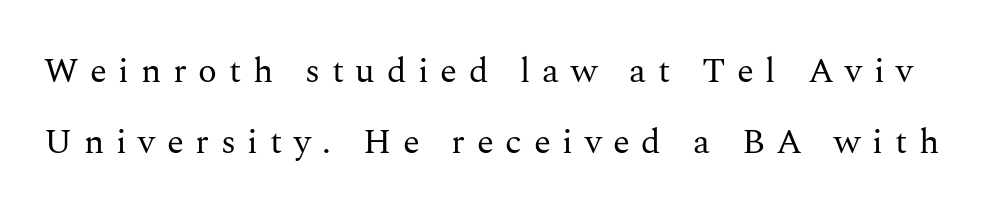
The image shows 35 px regular-weight serif type, upright; set loose line spacing (2.03x), unusually wide letter spacing (+0.33 em), not underlined; medium stroke contrast and a medium x-height.
